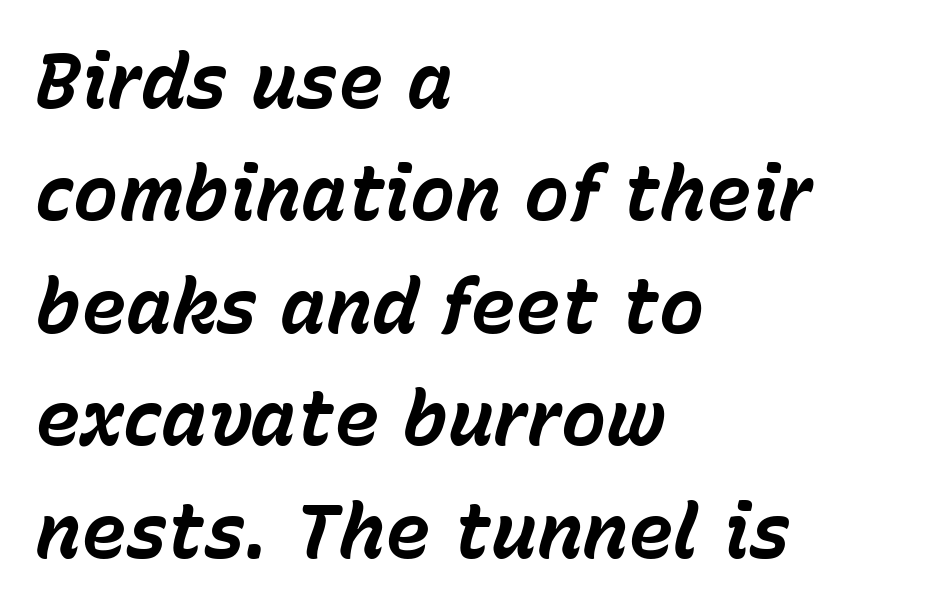
The image shows 76 px bold type, italic (leaning right); set left-aligned, normal line spacing (1.48x), normal letter spacing, not underlined; low stroke contrast and a medium x-height.
